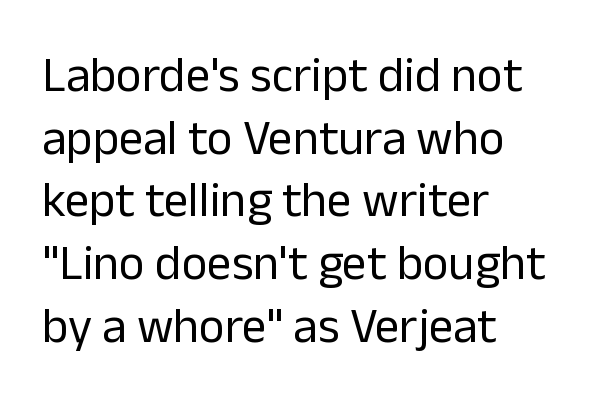
{"serif": "no", "italic": "no", "bold": "no", "weight": "regular", "width": "normal", "stroke_contrast": "low", "x_height": "medium", "monospaced": "no", "underline": "no", "align": "left", "line_spacing": "normal", "line_spacing_ratio": 1.28, "letter_spacing": "normal", "letter_spacing_em": 0.0, "glyph_px": 49}
